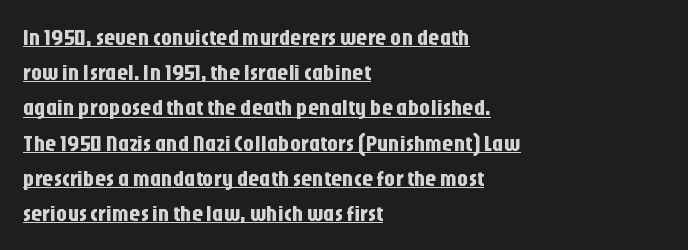
Q: Is the text italic (slanted)? A: No, it is upright.
Q: Is the text underlined? A: Yes.
Q: How is the paragraph aligned? A: Left-aligned.
Q: Is the spacing between letters normal or unusually wide? A: Normal.
Q: Is the spacing between lines tight, normal or loose? A: Normal.
